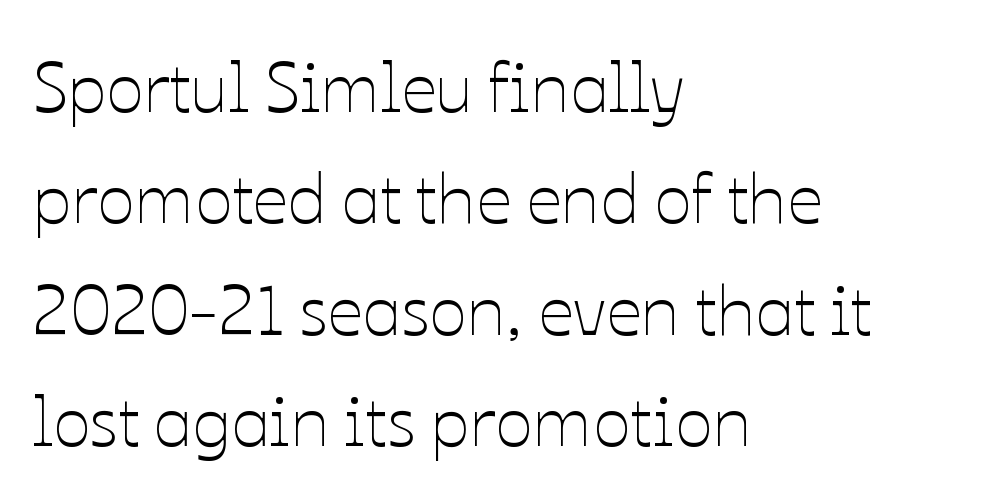
{"italic": "no", "bold": "no", "weight": "thin", "width": "normal", "stroke_contrast": "low", "x_height": "medium", "monospaced": "no", "underline": "no", "align": "left", "line_spacing": "normal", "line_spacing_ratio": 1.59, "letter_spacing": "normal", "letter_spacing_em": 0.0, "glyph_px": 70}
